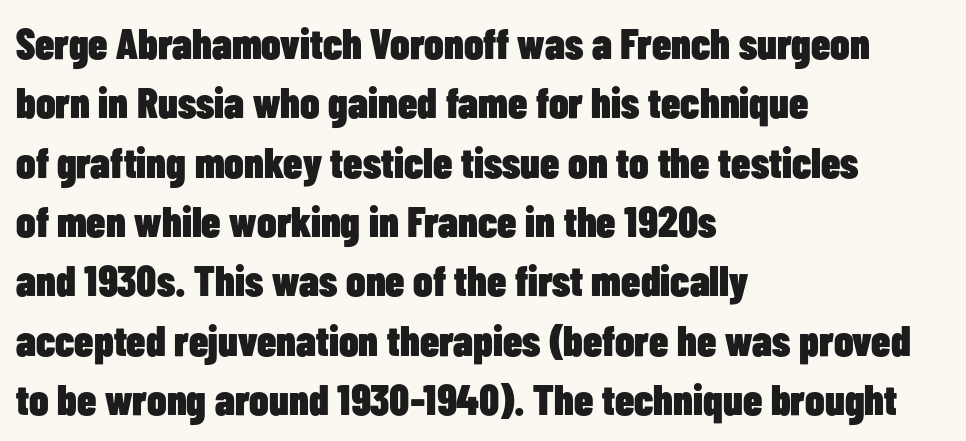
{"serif": "no", "italic": "no", "bold": "yes", "weight": "heavy", "width": "condensed", "stroke_contrast": "low", "x_height": "medium", "monospaced": "no", "underline": "no", "align": "left", "line_spacing": "normal", "line_spacing_ratio": 1.38, "letter_spacing": "normal", "letter_spacing_em": 0.0, "glyph_px": 43}
